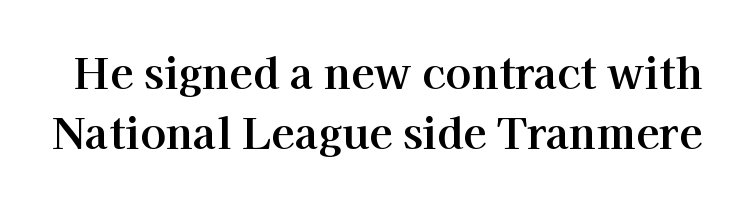
The image shows 43 px serif type, upright; set normal line spacing (1.39x), normal letter spacing, not underlined; high stroke contrast and a medium x-height.
